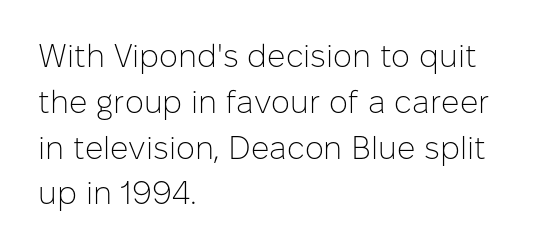
The image shows 32 px light sans-serif type, upright; set left-aligned, normal line spacing (1.43x), normal letter spacing, not underlined; low stroke contrast and a medium x-height.
